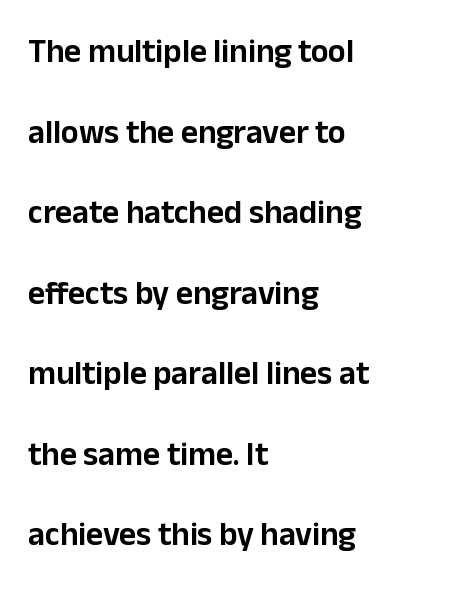
The image shows 33 px sans-serif type, upright; set left-aligned, loose line spacing (2.44x), normal letter spacing, not underlined; low stroke contrast and a medium x-height.
